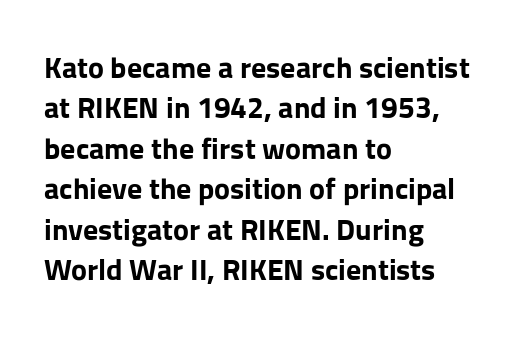
Compared with an ordinary text face, these strokes are far heavier — a full bold. The rendering uses a moderate line-height, typical for paragraphs. Does the type have serifs? No, each stem ends abruptly. Quick note: underline off. No extra tracking has been applied to these lines.
